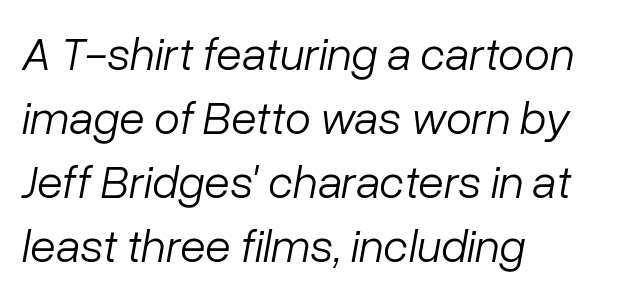
The image shows 47 px light type, italic (leaning right); set left-aligned, normal line spacing (1.36x), normal letter spacing, not underlined; low stroke contrast and a medium x-height.
